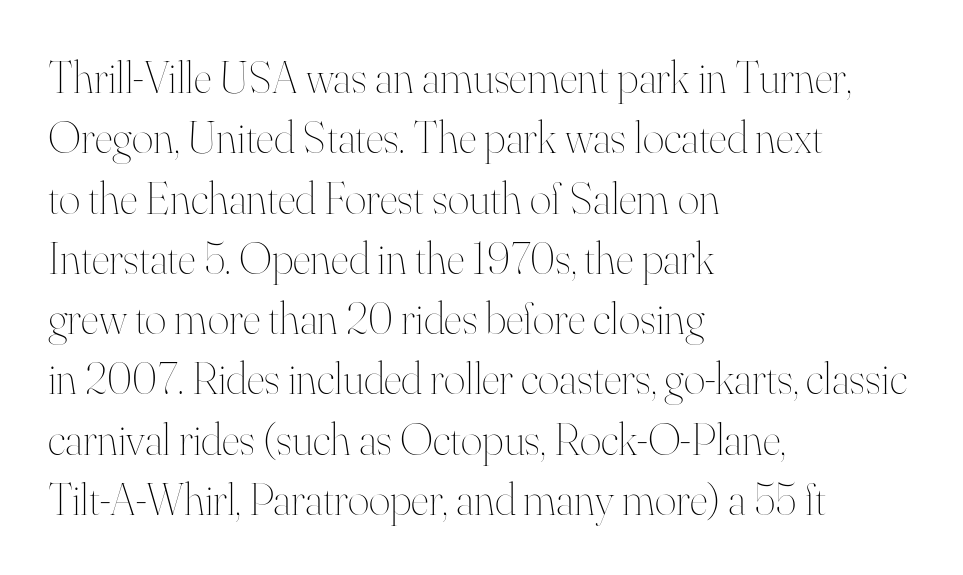
{"italic": "no", "bold": "no", "weight": "thin", "width": "normal", "stroke_contrast": "high", "x_height": "small", "monospaced": "no", "underline": "no", "align": "left", "line_spacing": "normal", "line_spacing_ratio": 1.31, "letter_spacing": "normal", "letter_spacing_em": 0.0, "glyph_px": 46}
